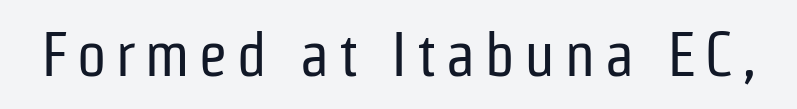
The image shows 61 px regular-weight, condensed sans-serif type, upright; set not underlined; low stroke contrast and a medium x-height.
